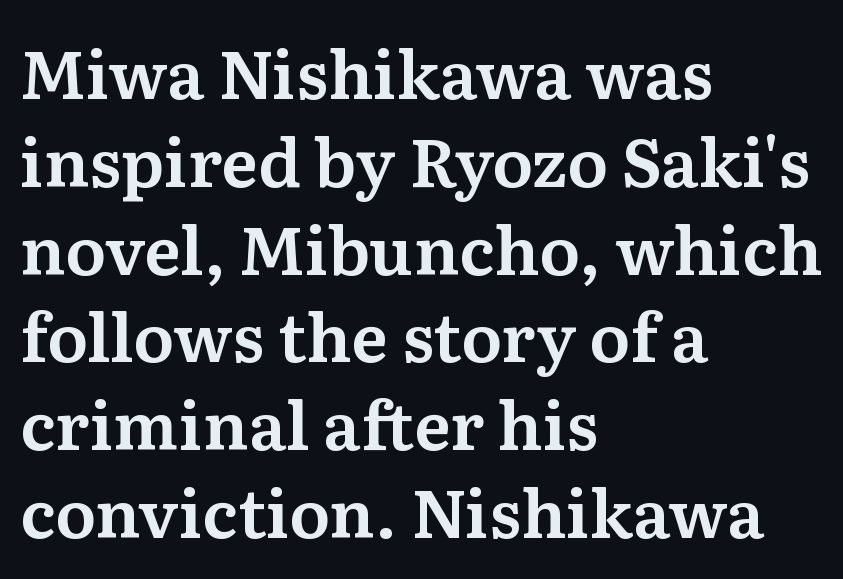
{"serif": "yes", "italic": "no", "width": "normal", "stroke_contrast": "medium", "x_height": "medium", "monospaced": "no", "underline": "no", "align": "left", "line_spacing": "normal", "line_spacing_ratio": 1.31, "letter_spacing": "normal", "letter_spacing_em": 0.0, "glyph_px": 67}
